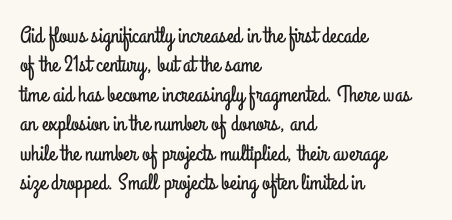
{"italic": "no", "underline": "no", "align": "left", "line_spacing": "normal", "line_spacing_ratio": 1.28, "letter_spacing": "normal", "letter_spacing_em": 0.0, "glyph_px": 23}
